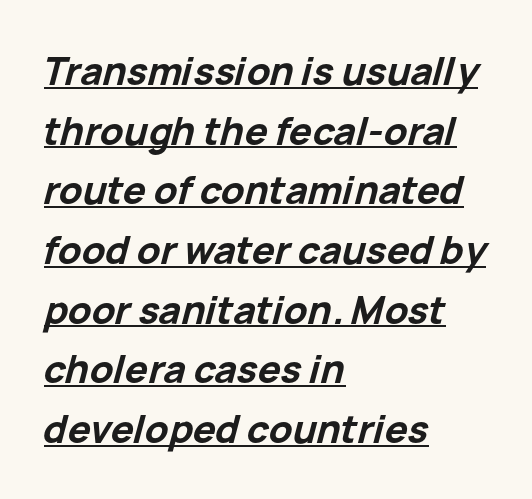
Q: Is the text bold? A: Yes.
Q: Is the text italic (slanted)? A: Yes, it leans right by about 15 degrees.
Q: Is the text underlined? A: Yes.
Q: How is the paragraph aligned? A: Left-aligned.
Q: Is the spacing between letters normal or unusually wide? A: Normal.
Q: Is the spacing between lines tight, normal or loose? A: Normal.
Q: Width (condensed, normal, or wide)? A: Normal.
Q: Stroke contrast? A: Low.
Q: x-height? A: Medium.
Q: Monospaced? A: No.
